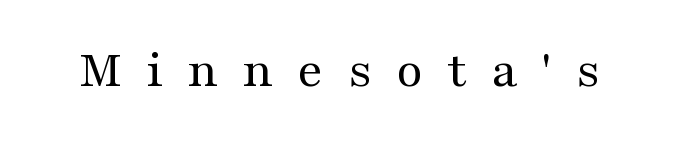
{"serif": "yes", "italic": "no", "bold": "no", "weight": "regular", "width": "wide", "stroke_contrast": "medium", "x_height": "medium", "monospaced": "no", "underline": "no", "letter_spacing": "wide", "letter_spacing_em": 0.45, "glyph_px": 54}
